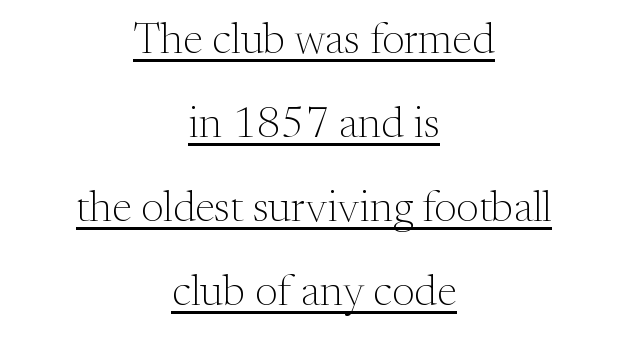
The image shows 43 px light serif type, upright; set centered, loose line spacing (1.95x), normal letter spacing, underlined; medium stroke contrast and a medium x-height.
